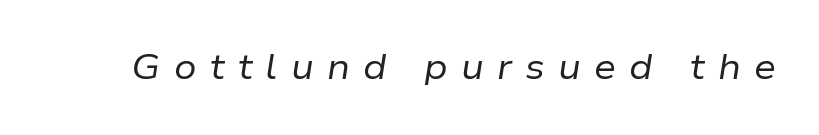
{"italic": "yes", "lean": "right", "slant_degrees": 9, "bold": "no", "weight": "regular", "width": "normal", "stroke_contrast": "low", "x_height": "medium", "monospaced": "no", "underline": "no", "letter_spacing": "wide", "letter_spacing_em": 0.38, "glyph_px": 35}
